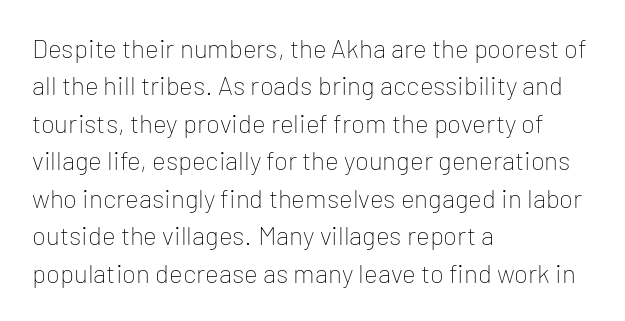
Is the letter spacing exaggerated? No — it looks like the ordinary default. This block has exactly the height ordinary leading produces. This is the regular roman posture of the typeface. Weight: not bold — regular or lighter.
